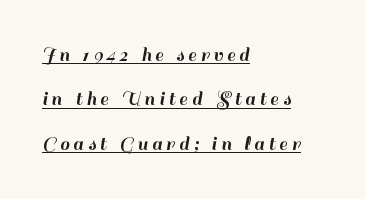
Caption: expanded tracking, letters set apart. If you drew a ruler down the left edge, every line would touch it. Widely set lines give the paragraph a tall, airy silhouette. Looks like someone drew a line under every word here.
